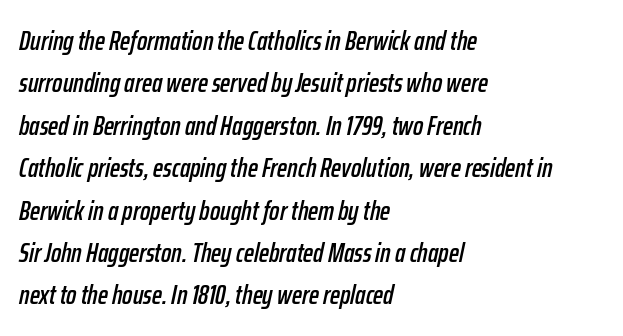
Q: Is the text italic (slanted)? A: Yes, it leans right by about 12 degrees.
Q: Is the text underlined? A: No.
Q: How is the paragraph aligned? A: Left-aligned.
Q: Is the spacing between letters normal or unusually wide? A: Normal.
Q: Is the spacing between lines tight, normal or loose? A: Normal.
